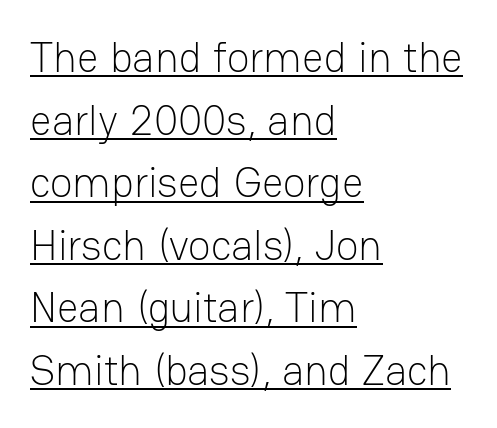
The image shows 42 px light sans-serif type, upright; set left-aligned, normal line spacing (1.49x), normal letter spacing, underlined; low stroke contrast and a medium x-height.
